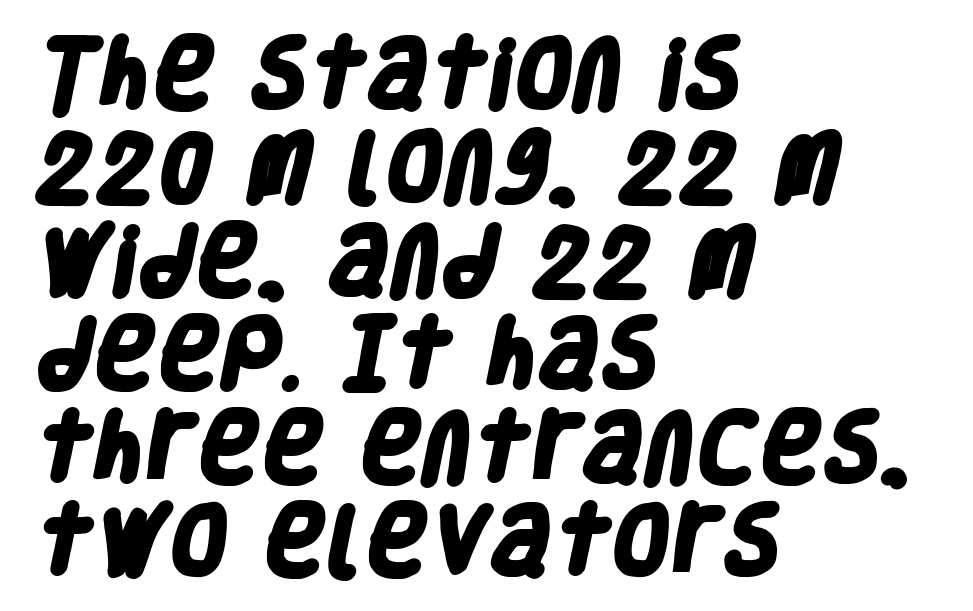
Q: Is the text bold? A: Yes.
Q: Is the typeface a serif or a sans-serif typeface? A: Sans-serif.
Q: Is the text underlined? A: No.
Q: How is the paragraph aligned? A: Left-aligned.
Q: Is the spacing between letters normal or unusually wide? A: Normal.
Q: Width (condensed, normal, or wide)? A: Condensed.
Q: Stroke contrast? A: Low.
Q: x-height? A: Large.
Q: Monospaced? A: No.
